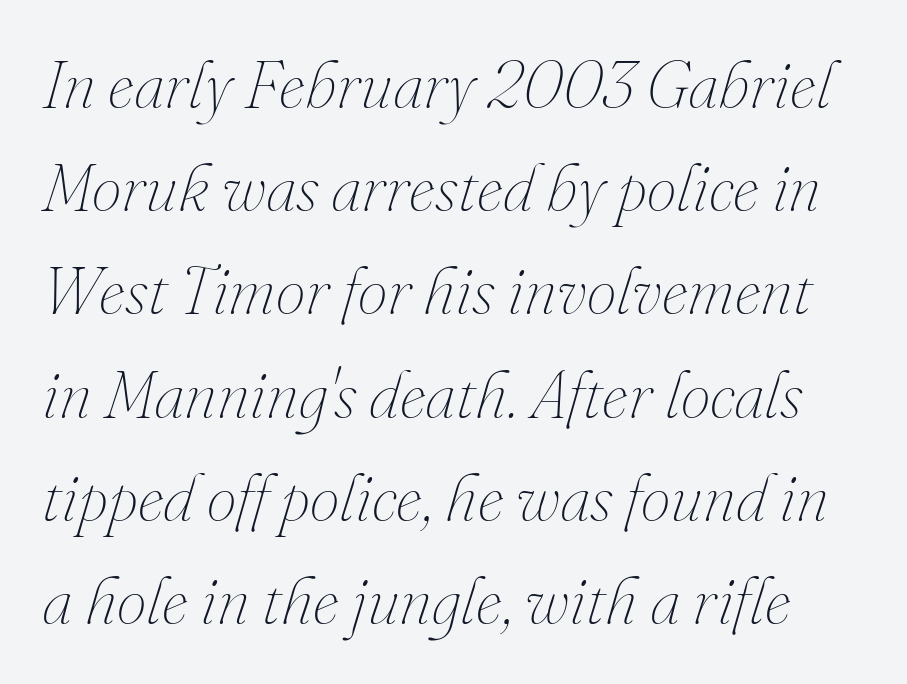
Q: Is the text bold? A: No.
Q: Is the text italic (slanted)? A: Yes, it leans right by about 16 degrees.
Q: Is the text underlined? A: No.
Q: Is the spacing between letters normal or unusually wide? A: Normal.
Q: Is the spacing between lines tight, normal or loose? A: Normal.
Q: Width (condensed, normal, or wide)? A: Normal.
Q: Stroke contrast? A: Medium.
Q: x-height? A: Small.
Q: Monospaced? A: No.
